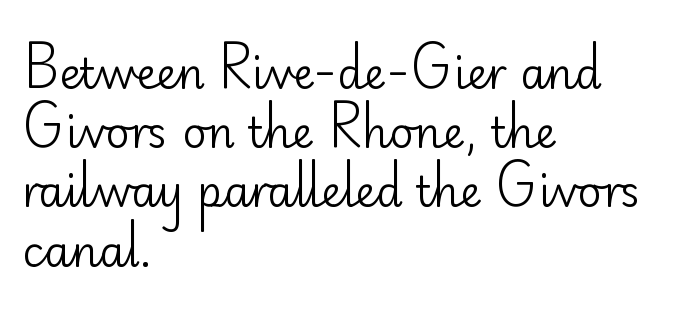
Between one letter and the next there's only the usual sliver of space. Ordinary non-slanted type is in use. These lines are rendered in a variable-pitch font. The compositor pushed each line to the left boundary.
